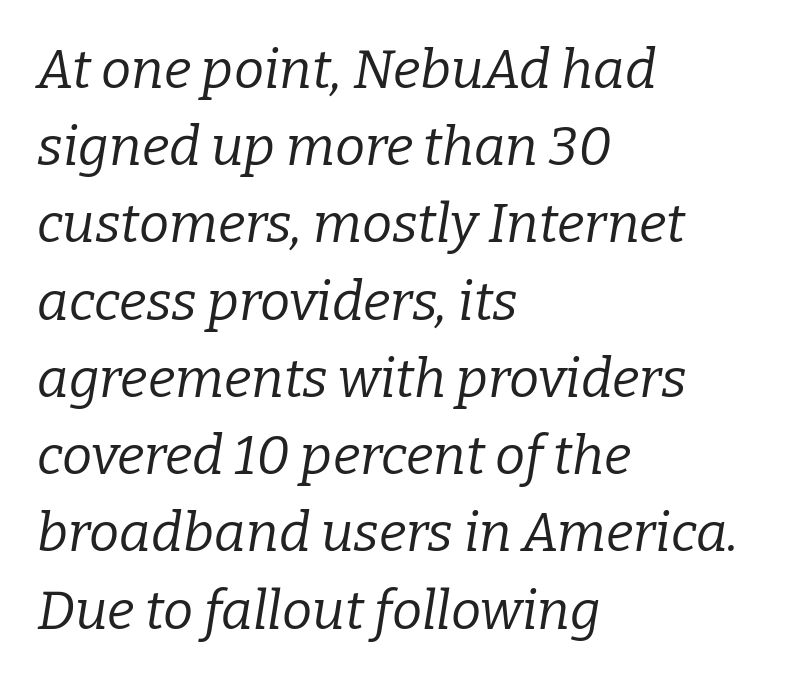
The image shows 54 px regular-weight serif type, italic (leaning right); set left-aligned, normal line spacing (1.43x), normal letter spacing, not underlined; low stroke contrast and a medium x-height.
